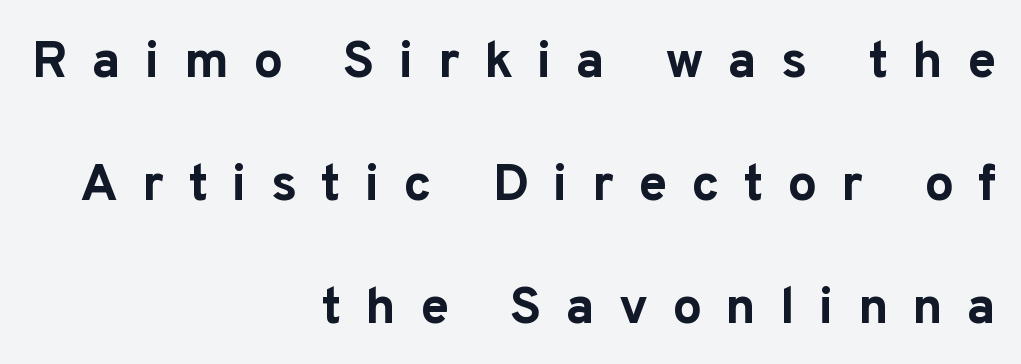
The image shows 52 px bold sans-serif type, upright; set right-aligned, loose line spacing (2.37x), unusually wide letter spacing (+0.46 em), not underlined; low stroke contrast and a medium x-height.
